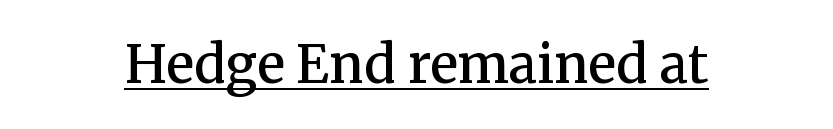
The image shows 52 px semibold serif type, upright; set normal letter spacing, underlined; medium stroke contrast and a medium x-height.
